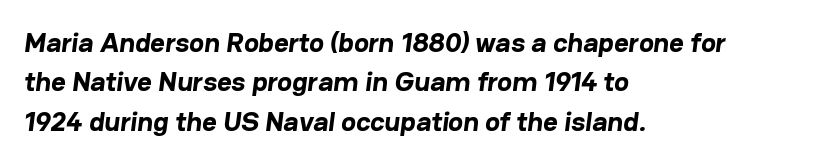
The image shows 28 px bold sans-serif type; set left-aligned, normal line spacing (1.41x), normal letter spacing, not underlined; low stroke contrast and a medium x-height.
